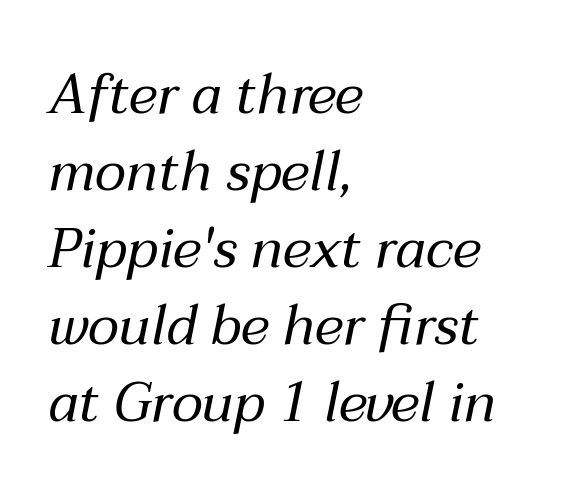
Weight class: somewhere from thin through regular. You could not count columns in this text — the font is proportionally spaced. Has an underline been added? It has not. Where is the straight margin? On the left. Italic: yes, the glyphs are oblique.
